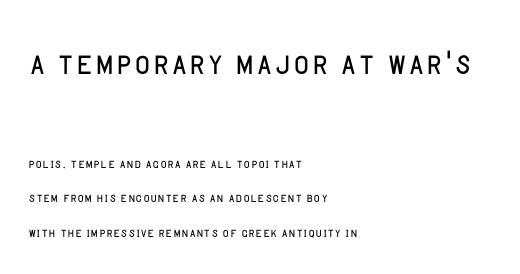
The image shows 41 px light sans-serif type, upright; set left-aligned, loose line spacing (2.17x), normal letter spacing, not underlined; the first (top) block is 2.56x larger; low stroke contrast and a large x-height.
